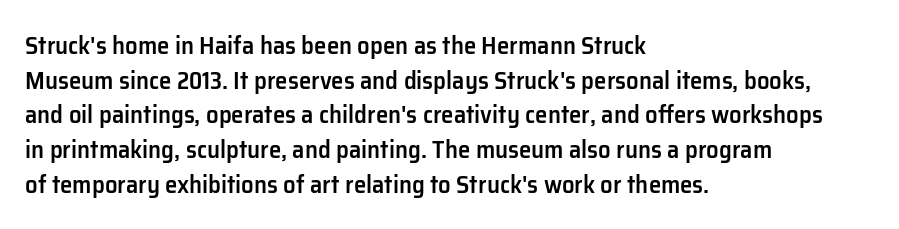
The image shows 25 px text type, upright; set left-aligned, normal line spacing (1.39x), normal letter spacing, not underlined.
